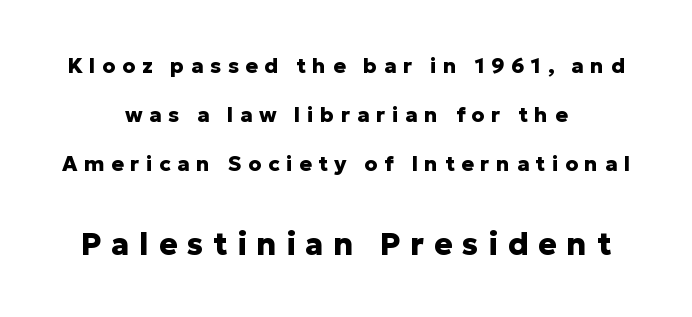
The image shows 31 px heavy sans-serif type, upright; set centered, loose line spacing (2.34x), unusually wide letter spacing (+0.31 em), not underlined; the second (bottom) block is 1.48x larger; low stroke contrast and a medium x-height.
